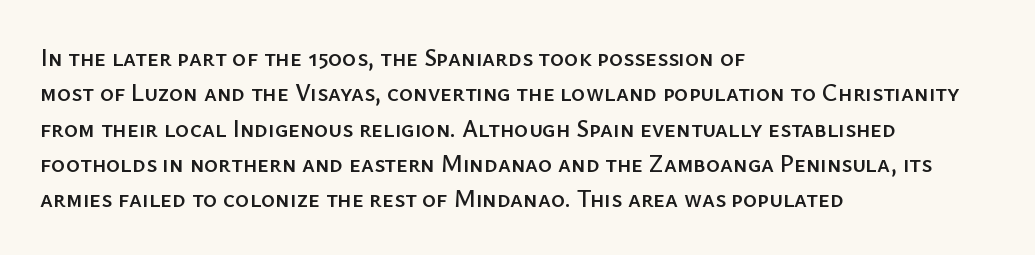
The image shows 24 px text type, upright; set left-aligned, normal line spacing (1.47x), normal letter spacing, not underlined.
